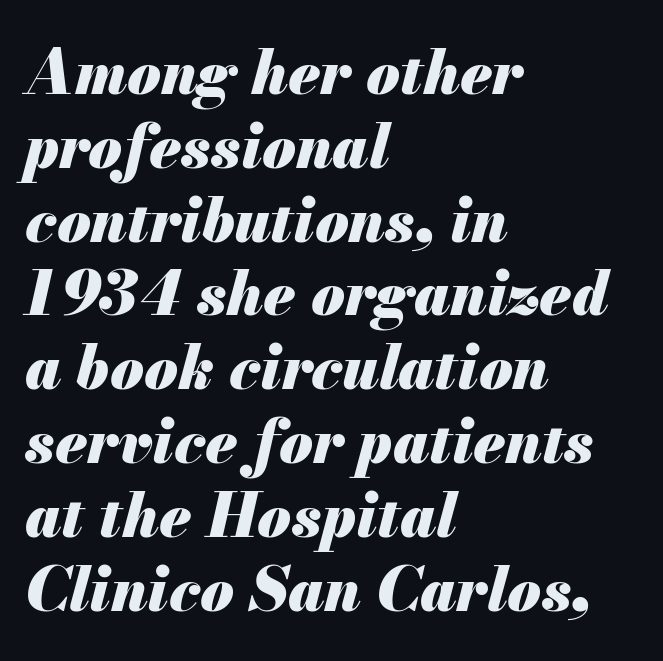
The image shows 61 px heavy type, italic (leaning right); set left-aligned, line spacing 1.21x, normal letter spacing, not underlined; medium stroke contrast and a small x-height.
